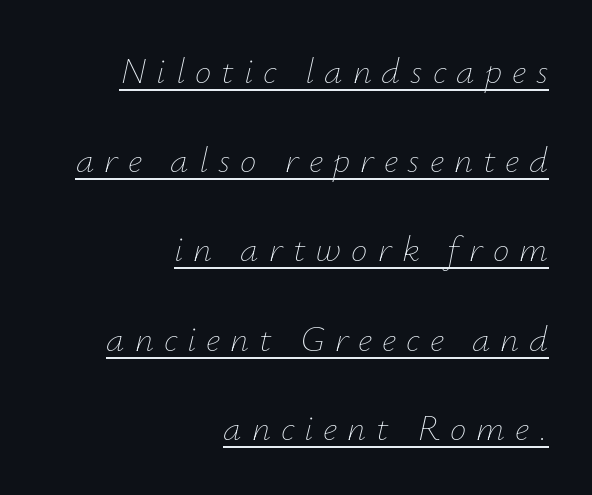
{"italic": "yes", "lean": "right", "slant_degrees": 12, "bold": "no", "weight": "thin", "width": "normal", "stroke_contrast": "low", "x_height": "small", "monospaced": "no", "underline": "yes", "align": "right", "line_spacing": "loose", "line_spacing_ratio": 2.41, "letter_spacing": "wide", "letter_spacing_em": 0.27, "glyph_px": 37}
